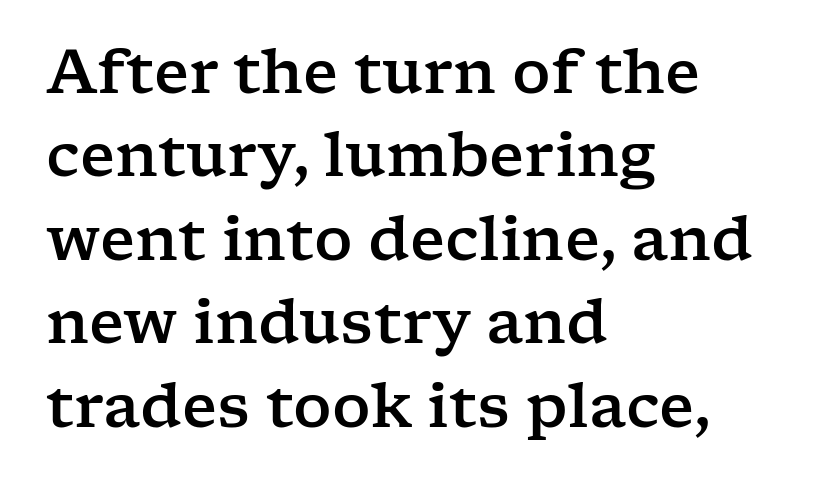
The image shows 60 px wide serif type, upright; set left-aligned, normal line spacing (1.39x), normal letter spacing, not underlined; low stroke contrast and a medium x-height.
